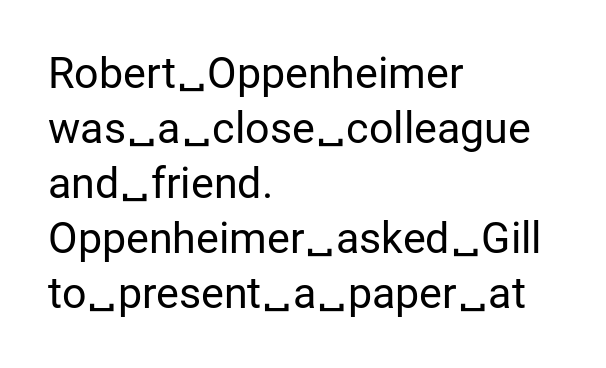
Q: Is the text bold? A: No.
Q: Is the text italic (slanted)? A: No, it is upright.
Q: Is the typeface a serif or a sans-serif typeface? A: Sans-serif.
Q: Is the text underlined? A: No.
Q: How is the paragraph aligned? A: Left-aligned.
Q: Is the spacing between letters normal or unusually wide? A: Normal.
Q: Is the spacing between lines tight, normal or loose? A: Normal.
Q: Width (condensed, normal, or wide)? A: Normal.
Q: Stroke contrast? A: Low.
Q: x-height? A: Medium.
Q: Monospaced? A: No.
